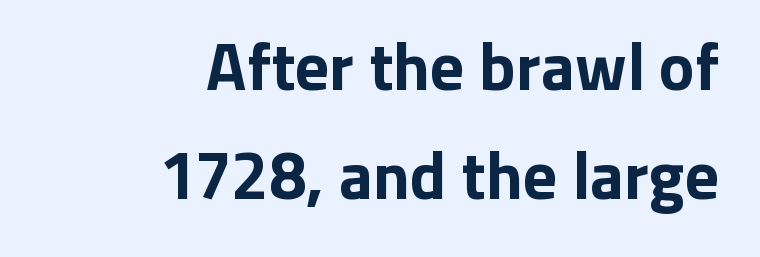
{"serif": "no", "italic": "no", "bold": "yes", "weight": "bold", "width": "normal", "stroke_contrast": "low", "x_height": "medium", "monospaced": "no", "underline": "no", "align": "right", "line_spacing": "normal", "line_spacing_ratio": 1.63, "letter_spacing": "normal", "letter_spacing_em": 0.0, "glyph_px": 67}
